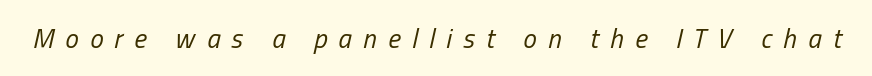
The image shows 27 px text type, italic (leaning right); set unusually wide letter spacing (+0.42 em), not underlined.
